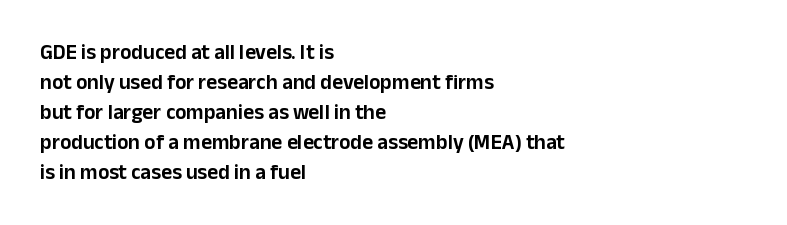
Q: Is the text italic (slanted)? A: No, it is upright.
Q: Is the text underlined? A: No.
Q: How is the paragraph aligned? A: Left-aligned.
Q: Is the spacing between letters normal or unusually wide? A: Normal.
Q: Is the spacing between lines tight, normal or loose? A: Normal.
